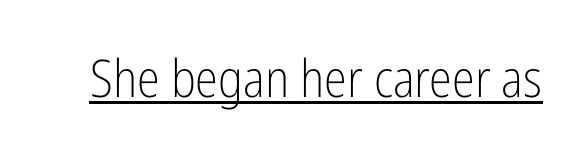
{"serif": "no", "italic": "no", "bold": "no", "weight": "light", "width": "condensed", "stroke_contrast": "low", "x_height": "medium", "monospaced": "no", "underline": "yes", "letter_spacing": "normal", "letter_spacing_em": 0.0, "glyph_px": 52}
